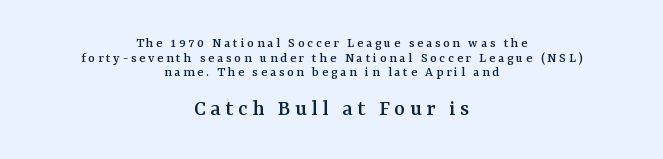
Every character sits straight up, as roman type does. Character size in the trailing block exceeds that of the leading block. Beneath every word, the page is bare. Whoever set this chose condensed vertical rhythm over breathing room.
